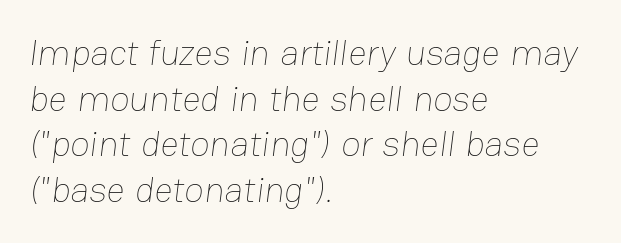
These glyphs show unthickened strokes, regular width or finer. Line starts are locked; line ends wander. Think of a printed novel: that variable character pitch is what you see here. Only glyphs here, with clear space below each row. Quick note: interline space is typical. The tracking reads as untouched default to a designer's eye.
